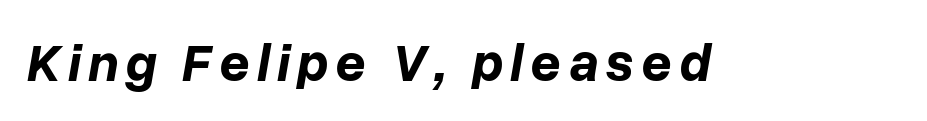
The image shows 53 px bold type, italic (leaning right); set not underlined; low stroke contrast and a medium x-height.
